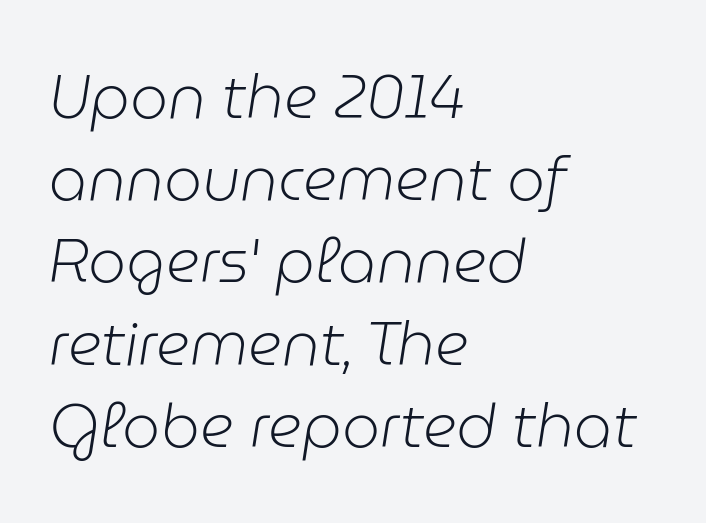
Q: Is the text bold? A: No.
Q: Is the text italic (slanted)? A: Yes, it leans right by about 9 degrees.
Q: Is the text underlined? A: No.
Q: How is the paragraph aligned? A: Left-aligned.
Q: Is the spacing between letters normal or unusually wide? A: Normal.
Q: Is the spacing between lines tight, normal or loose? A: Normal.
Q: Width (condensed, normal, or wide)? A: Normal.
Q: Stroke contrast? A: Low.
Q: x-height? A: Medium.
Q: Monospaced? A: No.
